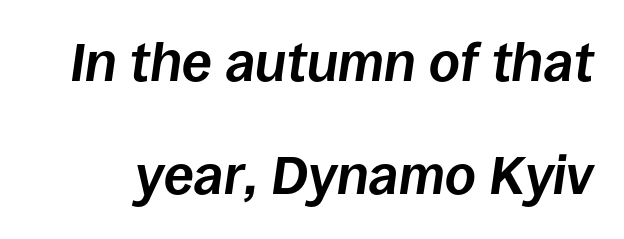
The image shows 54 px bold type, italic (leaning right); set loose line spacing (2.1x), normal letter spacing, not underlined; low stroke contrast and a large x-height.
